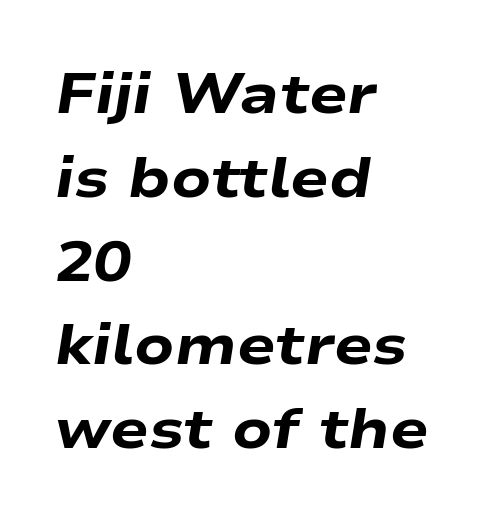
The image shows 57 px heavy, wide type, italic (leaning right); set left-aligned, normal line spacing (1.47x), normal letter spacing, not underlined; low stroke contrast and a medium x-height.
